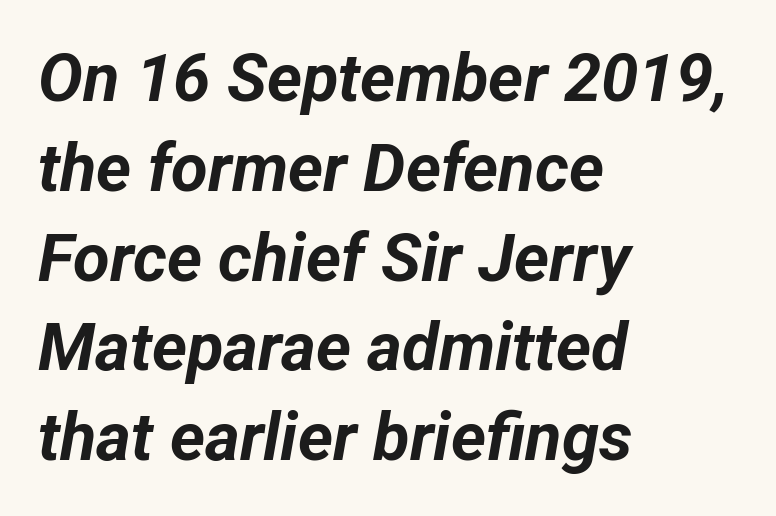
{"italic": "yes", "lean": "right", "slant_degrees": 12, "bold": "yes", "weight": "bold", "width": "normal", "stroke_contrast": "low", "x_height": "medium", "monospaced": "no", "underline": "no", "align": "left", "line_spacing": "normal", "line_spacing_ratio": 1.34, "letter_spacing": "normal", "letter_spacing_em": 0.0, "glyph_px": 67}
